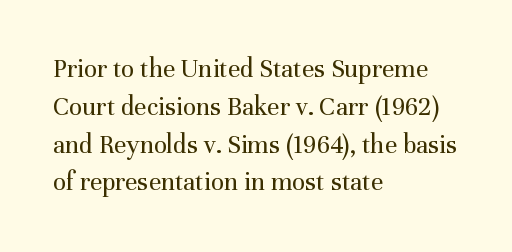
Q: Is the text bold? A: No.
Q: Is the text italic (slanted)? A: No, it is upright.
Q: Is the text underlined? A: No.
Q: How is the paragraph aligned? A: Left-aligned.
Q: Is the spacing between letters normal or unusually wide? A: Normal.
Q: Is the spacing between lines tight, normal or loose? A: Normal.
